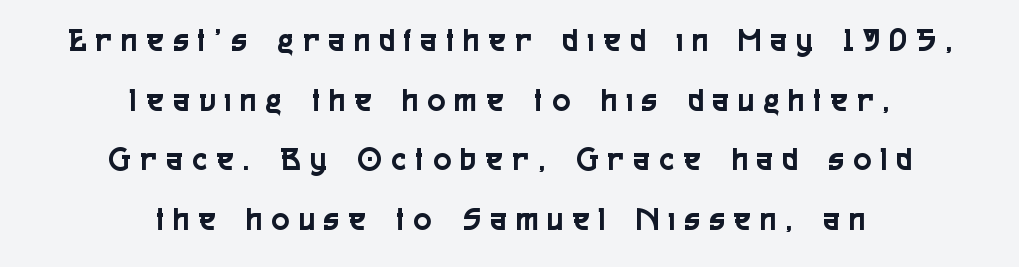
The image shows 33 px condensed sans-serif type, upright; set centered, line spacing 1.81x, unusually wide letter spacing (+0.31 em), not underlined; a medium x-height.
